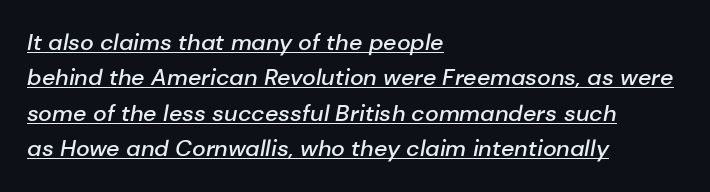
Rendered with sloped, italic letterforms. In designer terms, the underline attribute is active on this setting. You could call the tracking neutral — neither tight nor loose. Summary of vertical rhythm: regular, with standard interline spacing.
